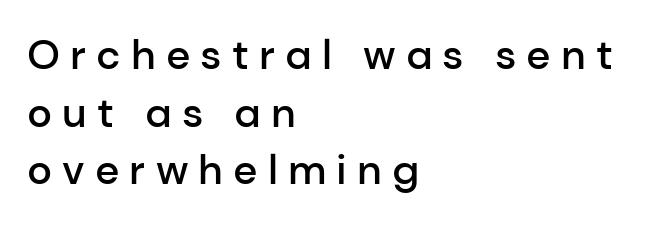
Q: Is the text bold? A: Semi-bold.
Q: Is the text italic (slanted)? A: No, it is upright.
Q: Is the typeface a serif or a sans-serif typeface? A: Sans-serif.
Q: Is the text underlined? A: No.
Q: How is the paragraph aligned? A: Left-aligned.
Q: Is the spacing between letters normal or unusually wide? A: Unusually wide.
Q: Is the spacing between lines tight, normal or loose? A: Normal.
Q: Width (condensed, normal, or wide)? A: Normal.
Q: Stroke contrast? A: Low.
Q: x-height? A: Medium.
Q: Monospaced? A: No.
